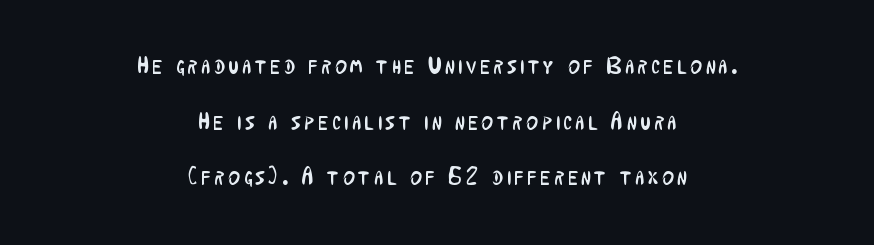
{"italic": "no", "bold": "no", "underline": "no", "align": "center", "line_spacing": "loose", "line_spacing_ratio": 2.23, "glyph_px": 25}
